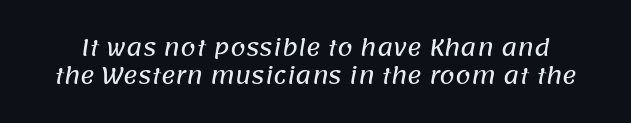
{"underline": "no", "line_spacing": "normal", "line_spacing_ratio": 1.26, "letter_spacing": "normal", "letter_spacing_em": 0.0, "glyph_px": 22}
